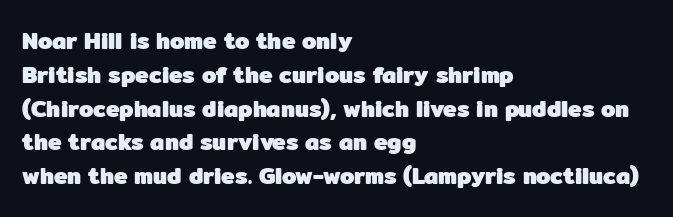
The image shows 23 px bold type, upright; set left-aligned, normal line spacing (1.47x), normal letter spacing, not underlined.
